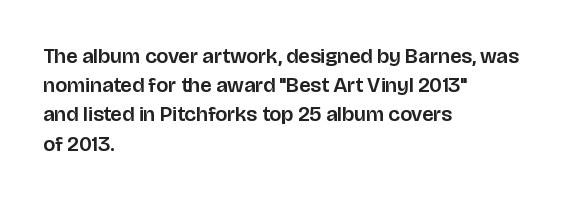
Q: Is the text italic (slanted)? A: No, it is upright.
Q: Is the text underlined? A: No.
Q: How is the paragraph aligned? A: Left-aligned.
Q: Is the spacing between letters normal or unusually wide? A: Normal.
Q: Is the spacing between lines tight, normal or loose? A: Normal.
